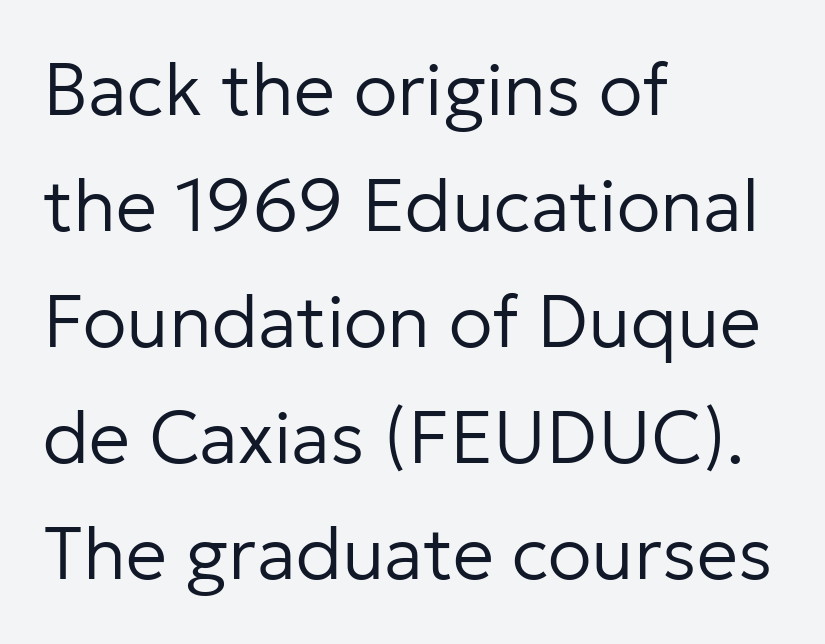
Q: Is the text bold? A: No.
Q: Is the text italic (slanted)? A: No, it is upright.
Q: Is the typeface a serif or a sans-serif typeface? A: Sans-serif.
Q: Is the text underlined? A: No.
Q: How is the paragraph aligned? A: Left-aligned.
Q: Is the spacing between letters normal or unusually wide? A: Normal.
Q: Is the spacing between lines tight, normal or loose? A: Normal.
Q: Width (condensed, normal, or wide)? A: Normal.
Q: Stroke contrast? A: Low.
Q: x-height? A: Medium.
Q: Monospaced? A: No.
